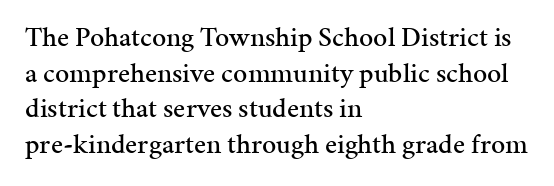
Posture: upright roman. This is serif lettering, the kind often seen in printed books. What's the leading like? Ordinary, nothing unusual. What stands out about the letter spacing? Nothing — it is the standard amount. No word sits above an underline. The paragraph shown leans on its left margin.
